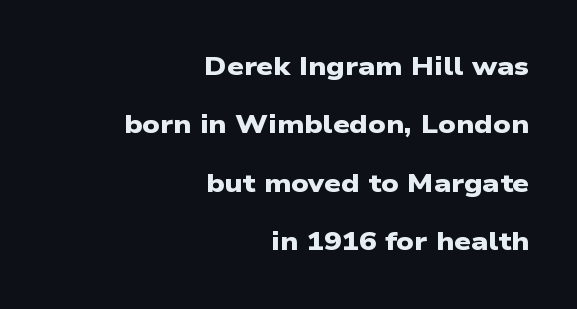
Q: Is the text bold? A: Yes.
Q: Is the text underlined? A: No.
Q: How is the paragraph aligned? A: Right-aligned.
Q: Is the spacing between letters normal or unusually wide? A: Normal.
Q: Is the spacing between lines tight, normal or loose? A: Loose.
